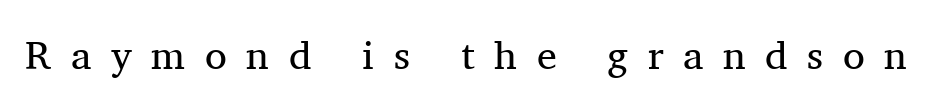
{"serif": "yes", "italic": "no", "bold": "no", "weight": "regular", "width": "normal", "stroke_contrast": "medium", "x_height": "medium", "monospaced": "no", "underline": "no", "letter_spacing": "wide", "letter_spacing_em": 0.49, "glyph_px": 40}
